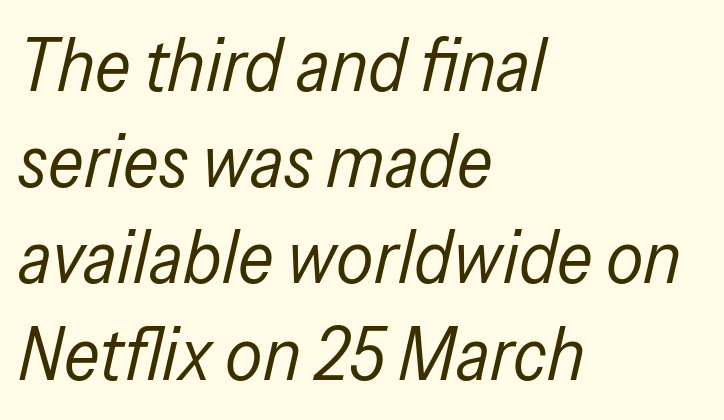
{"italic": "yes", "lean": "right", "slant_degrees": 13, "bold": "no", "weight": "regular", "width": "condensed", "stroke_contrast": "low", "x_height": "medium", "monospaced": "no", "underline": "no", "align": "left", "line_spacing": "normal", "line_spacing_ratio": 1.3, "letter_spacing": "normal", "letter_spacing_em": 0.0, "glyph_px": 74}
